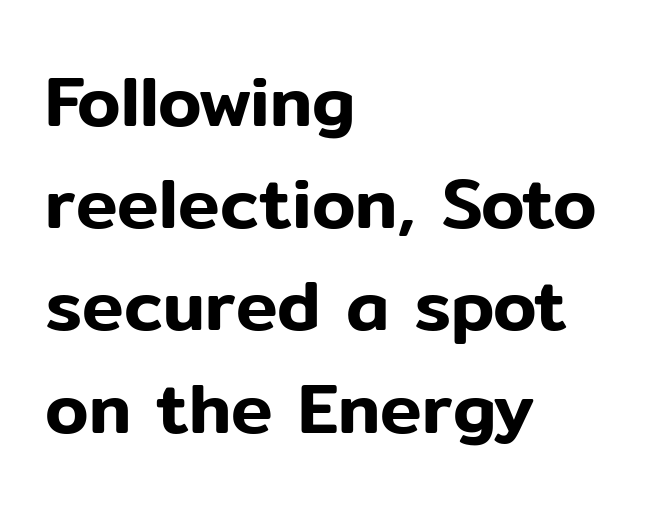
{"serif": "no", "italic": "no", "width": "normal", "stroke_contrast": "low", "x_height": "medium", "monospaced": "no", "underline": "no", "align": "left", "line_spacing": "normal", "line_spacing_ratio": 1.46, "letter_spacing": "normal", "letter_spacing_em": 0.0, "glyph_px": 70}
